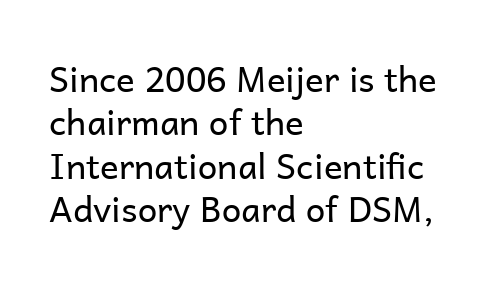
The image shows 35 px regular-weight sans-serif type, upright; set left-aligned, line spacing 1.24x, normal letter spacing, not underlined; low stroke contrast and a medium x-height.
